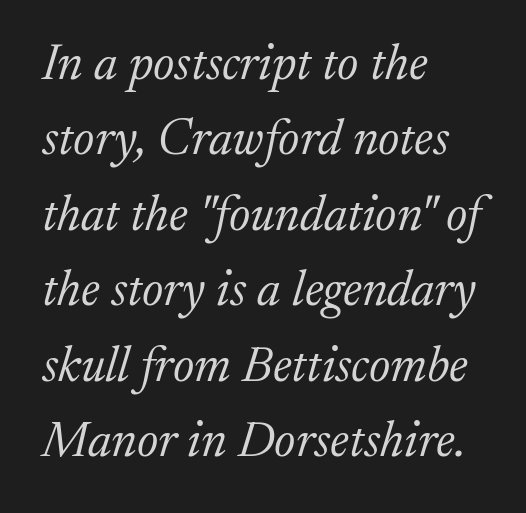
Q: Is the text bold? A: No.
Q: Is the text italic (slanted)? A: Yes, it leans right by about 17 degrees.
Q: Is the typeface a serif or a sans-serif typeface? A: Serif.
Q: Is the text underlined? A: No.
Q: How is the paragraph aligned? A: Left-aligned.
Q: Is the spacing between letters normal or unusually wide? A: Normal.
Q: Is the spacing between lines tight, normal or loose? A: Normal.
Q: Width (condensed, normal, or wide)? A: Normal.
Q: Stroke contrast? A: Low.
Q: x-height? A: Medium.
Q: Monospaced? A: No.
